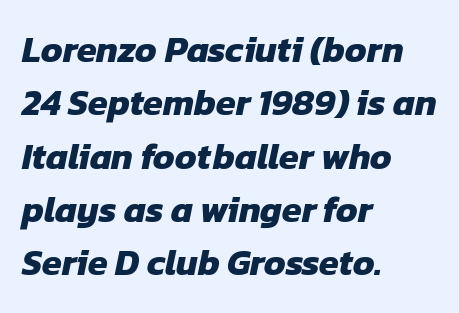
Q: Is the text bold? A: Yes.
Q: Is the typeface a serif or a sans-serif typeface? A: Sans-serif.
Q: Is the text underlined? A: No.
Q: How is the paragraph aligned? A: Left-aligned.
Q: Is the spacing between letters normal or unusually wide? A: Normal.
Q: Is the spacing between lines tight, normal or loose? A: Normal.
Q: Width (condensed, normal, or wide)? A: Normal.
Q: Stroke contrast? A: Low.
Q: x-height? A: Medium.
Q: Monospaced? A: No.
